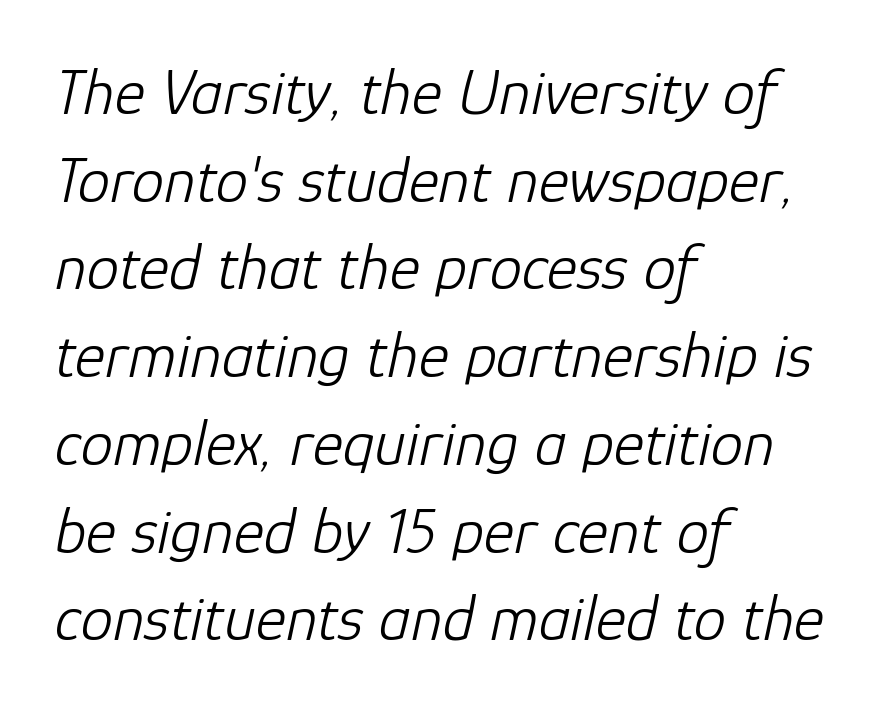
The image shows 65 px light type, italic (leaning right); set left-aligned, normal line spacing (1.35x), normal letter spacing, not underlined; low stroke contrast and a medium x-height.
